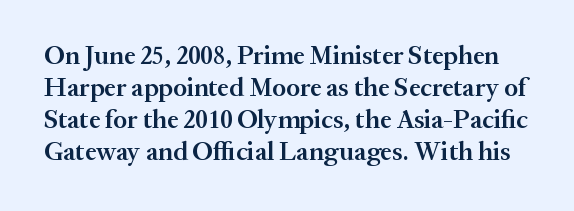
Q: Is the text bold? A: Semi-bold.
Q: Is the text italic (slanted)? A: No, it is upright.
Q: Is the text underlined? A: No.
Q: Is the spacing between letters normal or unusually wide? A: Normal.
